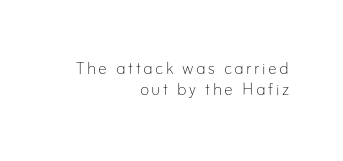
{"italic": "no", "bold": "no", "underline": "no", "align": "right", "line_spacing": "tight", "line_spacing_ratio": 0.97, "glyph_px": 22}
